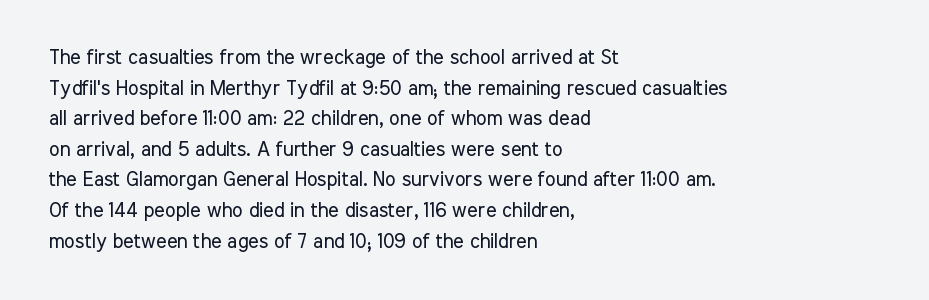
{"italic": "no", "bold": "no", "underline": "no", "align": "left", "line_spacing": "normal", "line_spacing_ratio": 1.53, "letter_spacing": "normal", "letter_spacing_em": 0.0, "glyph_px": 20}
